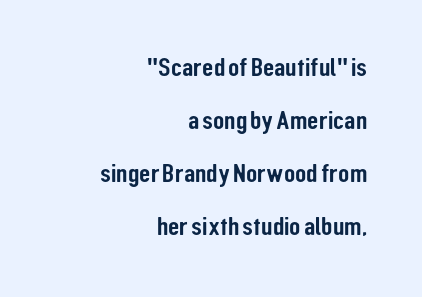
{"italic": "no", "underline": "no", "align": "right", "line_spacing": "loose", "line_spacing_ratio": 2.04, "letter_spacing": "normal", "letter_spacing_em": 0.0, "glyph_px": 26}
